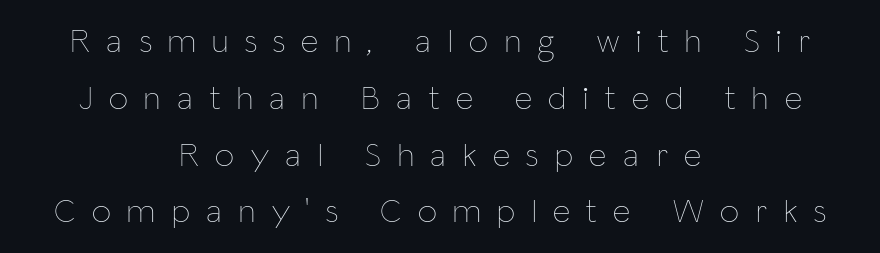
Q: Is the text bold? A: No.
Q: Is the text italic (slanted)? A: No, it is upright.
Q: Is the text underlined? A: No.
Q: How is the paragraph aligned? A: Centered.
Q: Is the spacing between letters normal or unusually wide? A: Unusually wide.
Q: Is the spacing between lines tight, normal or loose? A: Normal.
Q: Width (condensed, normal, or wide)? A: Condensed.
Q: Stroke contrast? A: Low.
Q: x-height? A: Medium.
Q: Monospaced? A: No.
